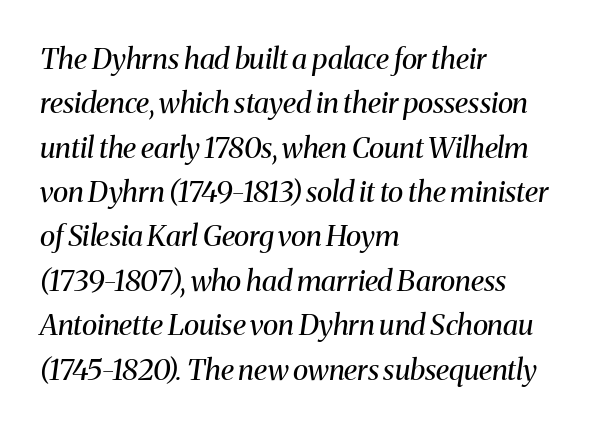
{"serif": "yes", "italic": "yes", "lean": "right", "slant_degrees": 8, "bold": "no", "weight": "regular", "width": "normal", "stroke_contrast": "medium", "x_height": "medium", "monospaced": "no", "underline": "no", "align": "left", "line_spacing": "normal", "line_spacing_ratio": 1.53, "letter_spacing": "normal", "letter_spacing_em": 0.0, "glyph_px": 29}
